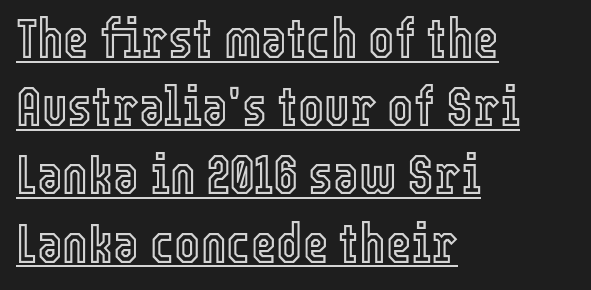
{"italic": "no", "width": "condensed", "x_height": "medium", "monospaced": "no", "underline": "yes", "align": "left", "line_spacing_ratio": 1.24, "letter_spacing": "normal", "letter_spacing_em": 0.0, "glyph_px": 55}
